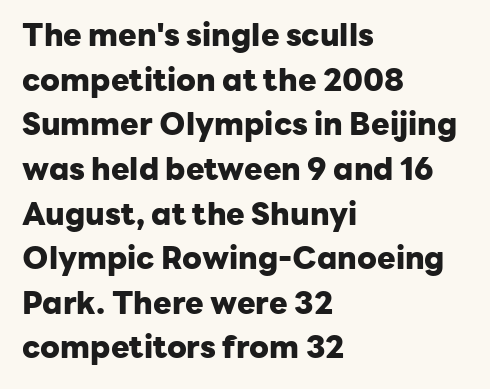
{"serif": "no", "italic": "no", "bold": "yes", "weight": "heavy", "width": "normal", "stroke_contrast": "low", "x_height": "medium", "monospaced": "no", "underline": "no", "align": "left", "line_spacing": "normal", "line_spacing_ratio": 1.44, "letter_spacing": "normal", "letter_spacing_em": 0.0, "glyph_px": 31}
